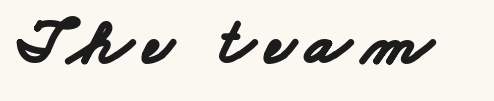
The image shows 66 px bold, wide sans-serif type; set not underlined; low stroke contrast and a small x-height.
